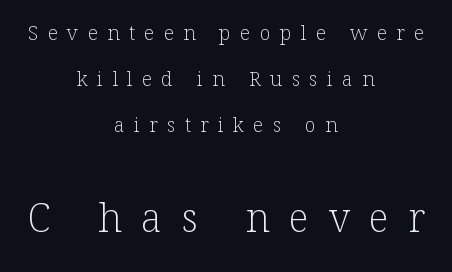
The image shows 40 px light serif type, upright; set centered, loose line spacing (2.31x), unusually wide letter spacing (+0.47 em), not underlined; the second (bottom) block is 2.0x larger; low stroke contrast and a medium x-height.
